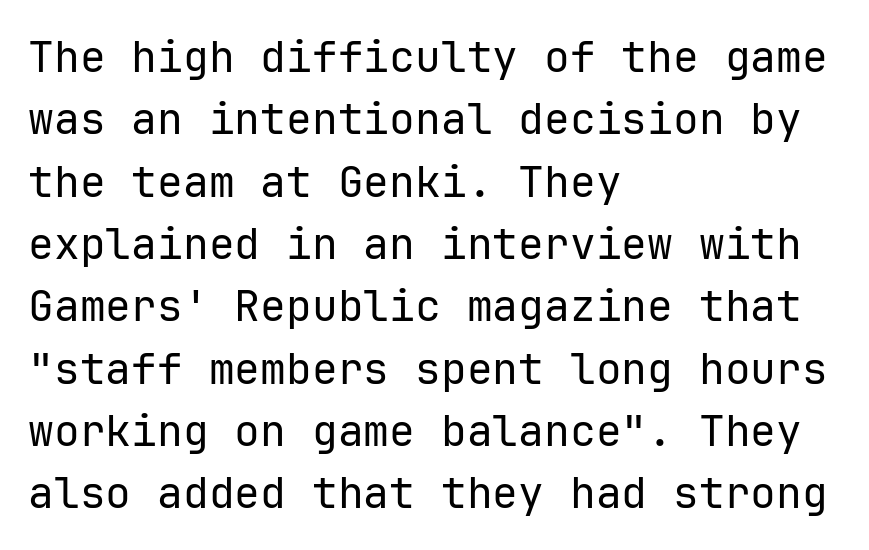
Q: Is the text bold? A: No.
Q: Is the text italic (slanted)? A: No, it is upright.
Q: Is the typeface a serif or a sans-serif typeface? A: Sans-serif.
Q: Is the text underlined? A: No.
Q: How is the paragraph aligned? A: Left-aligned.
Q: Is the spacing between letters normal or unusually wide? A: Normal.
Q: Is the spacing between lines tight, normal or loose? A: Normal.
Q: Width (condensed, normal, or wide)? A: Normal.
Q: Stroke contrast? A: Low.
Q: x-height? A: Medium.
